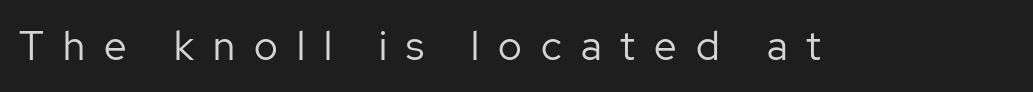
Q: Is the text bold? A: No.
Q: Is the text italic (slanted)? A: No, it is upright.
Q: Is the typeface a serif or a sans-serif typeface? A: Sans-serif.
Q: Is the text underlined? A: No.
Q: Is the spacing between letters normal or unusually wide? A: Unusually wide.
Q: Width (condensed, normal, or wide)? A: Normal.
Q: Stroke contrast? A: Low.
Q: x-height? A: Medium.
Q: Monospaced? A: No.
